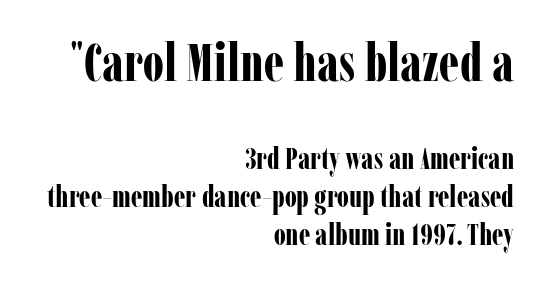
Q: Is the text bold? A: Yes.
Q: Is the text italic (slanted)? A: No, it is upright.
Q: Is the typeface a serif or a sans-serif typeface? A: Serif.
Q: Is the text underlined? A: No.
Q: How is the paragraph aligned? A: Right-aligned.
Q: Is the spacing between letters normal or unusually wide? A: Normal.
Q: Is the spacing between lines tight, normal or loose? A: Normal.
Q: Which block of text is set in a larger size, the first (top) or the second (bottom)? A: The first (top) one.
Q: Width (condensed, normal, or wide)? A: Condensed.
Q: Stroke contrast? A: Low.
Q: x-height? A: Medium.
Q: Monospaced? A: No.
